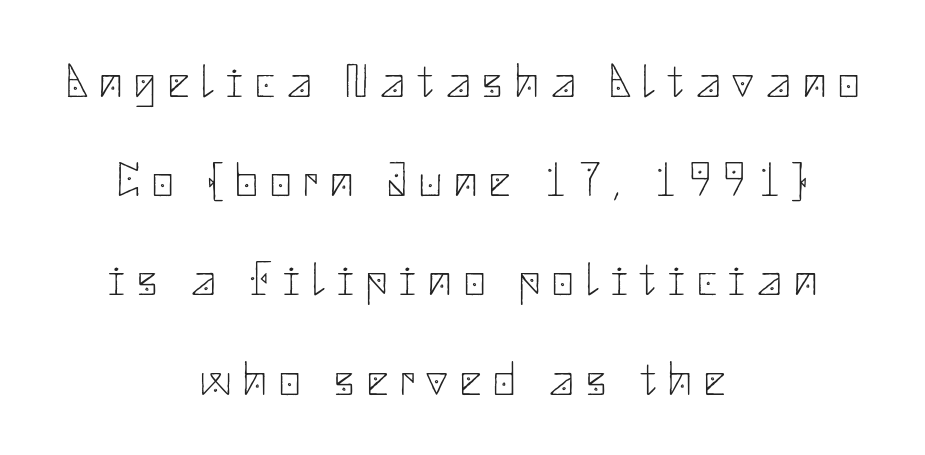
The image shows 47 px thin sans-serif type, upright; set centered, loose line spacing (2.11x), unusually wide letter spacing (+0.26 em), not underlined; low stroke contrast and a small x-height.
